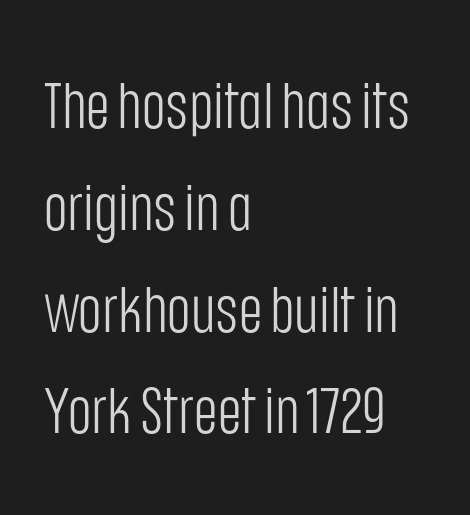
{"serif": "no", "italic": "no", "bold": "no", "weight": "light", "width": "condensed", "stroke_contrast": "low", "x_height": "large", "monospaced": "no", "underline": "no", "align": "left", "line_spacing": "normal", "line_spacing_ratio": 1.59, "letter_spacing": "normal", "letter_spacing_em": 0.0, "glyph_px": 64}
